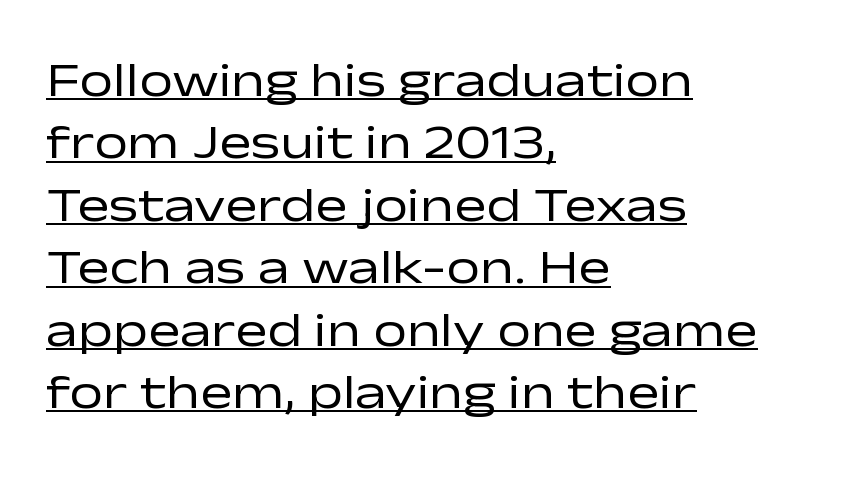
{"serif": "no", "italic": "no", "bold": "no", "weight": "regular", "width": "wide", "stroke_contrast": "low", "x_height": "medium", "monospaced": "no", "underline": "yes", "align": "left", "line_spacing": "normal", "line_spacing_ratio": 1.3, "letter_spacing": "normal", "letter_spacing_em": 0.0, "glyph_px": 48}
